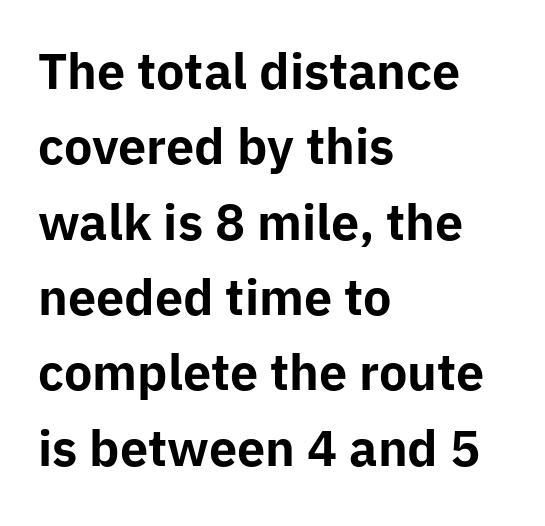
{"serif": "no", "italic": "no", "bold": "yes", "weight": "bold", "width": "normal", "stroke_contrast": "low", "x_height": "medium", "monospaced": "no", "underline": "no", "align": "left", "line_spacing": "normal", "line_spacing_ratio": 1.57, "letter_spacing": "normal", "letter_spacing_em": 0.0, "glyph_px": 48}
